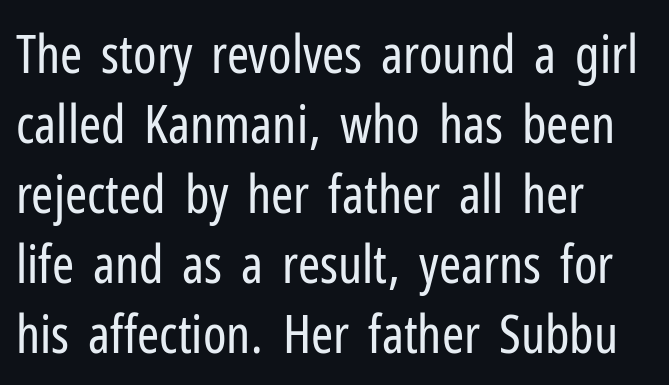
The image shows 53 px regular-weight, condensed sans-serif type, upright; set left-aligned, normal line spacing (1.32x), normal letter spacing, not underlined; low stroke contrast and a medium x-height.
